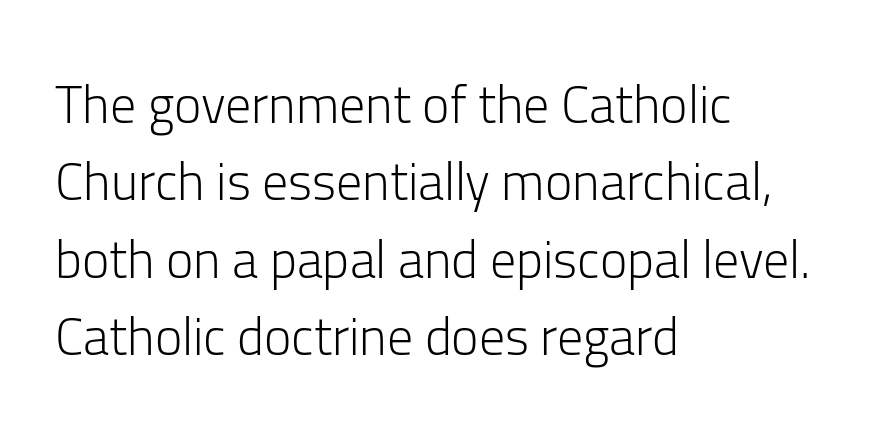
Interline gaps are of average width in this sample. Spacing verdict: proportional, widths tailored to each character. Unlike a traditional serif, this face leaves its strokes unadorned. Is the letter spacing exaggerated? No — it looks like the ordinary default. Ink coverage per letter is moderate at most.
